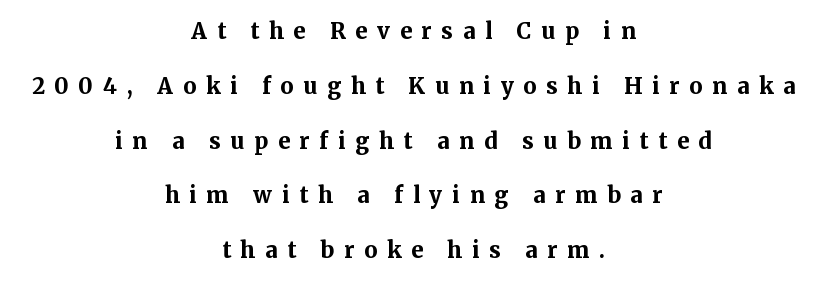
{"italic": "no", "bold": "yes", "underline": "no", "align": "center", "line_spacing": "loose", "line_spacing_ratio": 2.49, "letter_spacing": "wide", "letter_spacing_em": 0.44, "glyph_px": 22}
